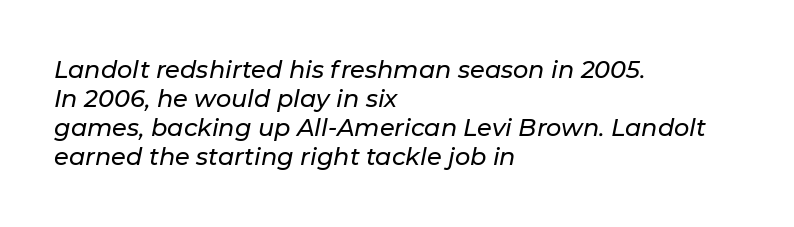
The ragged edge is on the right, which tells us the setting is flush left. Nobody touched the tracking dial on this one. Decoration check: the copy has no underline. Emphasis-style slanted type is in use.
